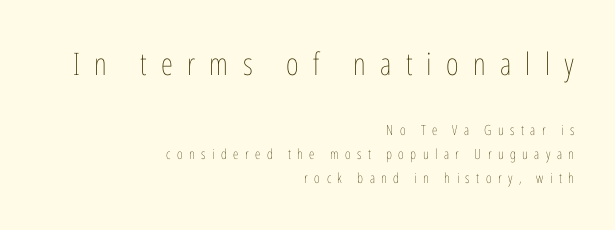
The image shows 31 px thin, condensed type, upright; set right-aligned, line spacing 1.74x, unusually wide letter spacing (+0.46 em), not underlined; the first (top) block is 2.21x larger; low stroke contrast and a medium x-height.
